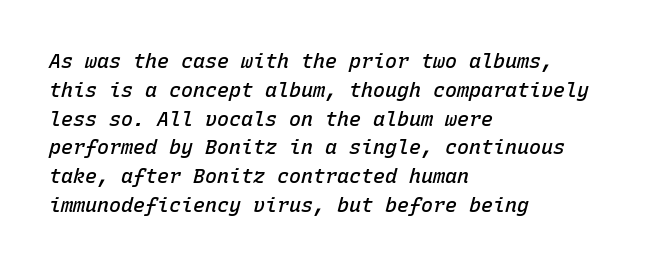
Every letter is mildly thick-stroked: semibold rather than bold. Anything drawn beneath the words? Only blank space. Successive baselines arrive at the customary interval. There is no visible air inserted between adjacent glyphs. Observe the lean: these are italic letterforms. Each line starts at the same left margin while the right side varies.
